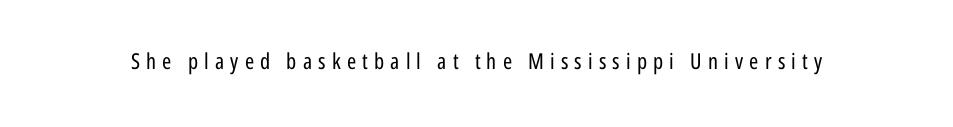
Short note: letters widely spaced. Does the lettering tilt? It doesn't — this is upright. The words here are not underlined. Weight: not bold — regular or lighter.
